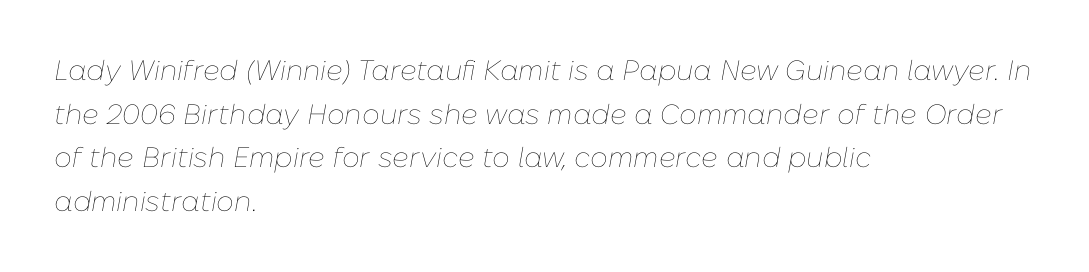
The image shows 28 px thin type, italic (leaning right); set left-aligned, normal line spacing (1.56x), normal letter spacing, not underlined; low stroke contrast and a medium x-height.
